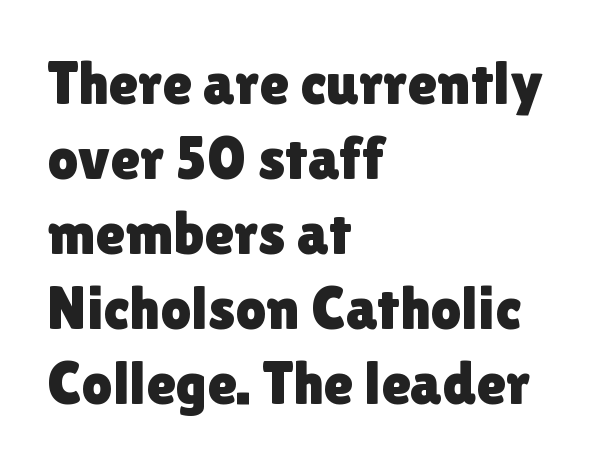
The image shows 61 px sans-serif type, upright; set left-aligned, line spacing 1.23x, normal letter spacing, not underlined; a medium x-height.
